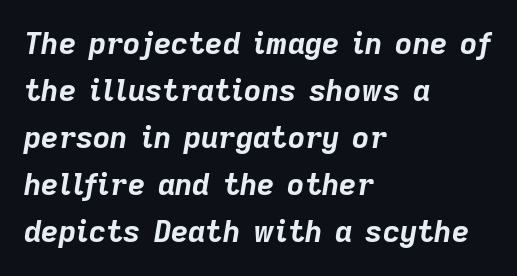
This rendering leaves character spacing at its baseline value. Pretty heavy lettering here — definitely bold. Baseline-to-baseline distance is the conventional proportion of letter height. The font's italic variant was chosen for this text. The paragraph shown leans on its left margin.
